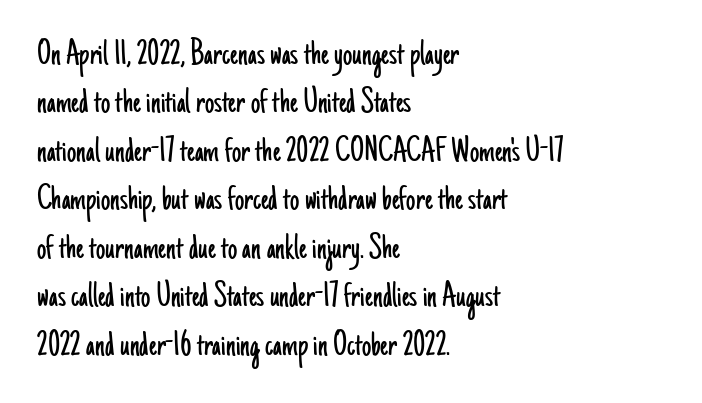
Q: Is the text bold? A: No.
Q: Is the text italic (slanted)? A: No, it is upright.
Q: Is the typeface a serif or a sans-serif typeface? A: Sans-serif.
Q: Is the text underlined? A: No.
Q: How is the paragraph aligned? A: Left-aligned.
Q: Is the spacing between letters normal or unusually wide? A: Normal.
Q: Is the spacing between lines tight, normal or loose? A: Normal.
Q: Width (condensed, normal, or wide)? A: Condensed.
Q: Stroke contrast? A: Low.
Q: x-height? A: Small.
Q: Monospaced? A: No.
